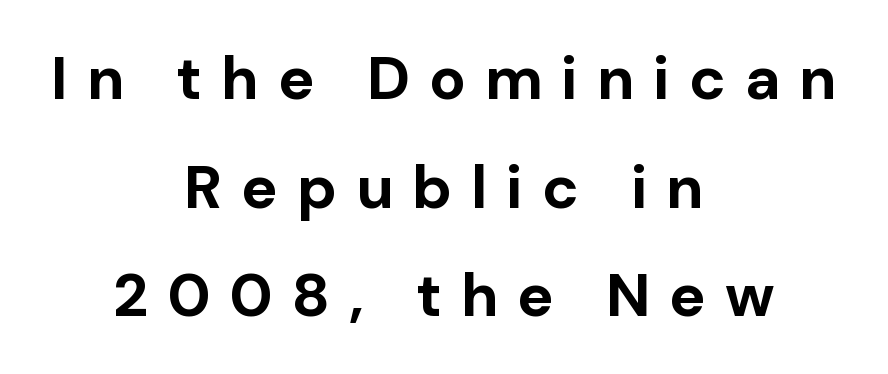
{"serif": "no", "italic": "no", "bold": "yes", "weight": "bold", "width": "normal", "stroke_contrast": "low", "x_height": "medium", "monospaced": "no", "underline": "no", "align": "center", "line_spacing_ratio": 1.78, "letter_spacing": "wide", "letter_spacing_em": 0.31, "glyph_px": 61}
